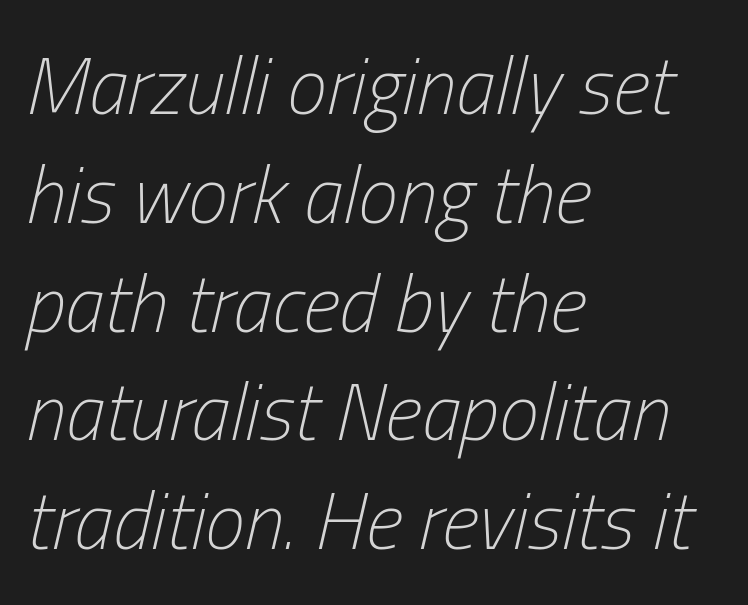
Q: Is the text bold? A: No.
Q: Is the text italic (slanted)? A: Yes, it leans right by about 13 degrees.
Q: Is the text underlined? A: No.
Q: How is the paragraph aligned? A: Left-aligned.
Q: Is the spacing between letters normal or unusually wide? A: Normal.
Q: Is the spacing between lines tight, normal or loose? A: Normal.
Q: Width (condensed, normal, or wide)? A: Condensed.
Q: Stroke contrast? A: Low.
Q: x-height? A: Medium.
Q: Monospaced? A: No.
